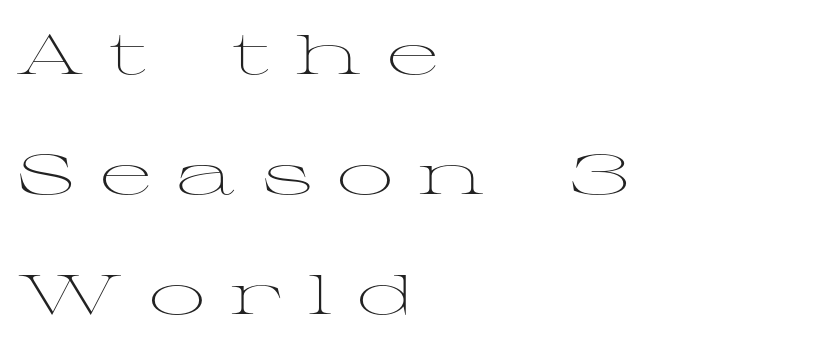
Q: Is the text bold? A: No.
Q: Is the text italic (slanted)? A: No, it is upright.
Q: Is the typeface a serif or a sans-serif typeface? A: Serif.
Q: Is the text underlined? A: No.
Q: How is the paragraph aligned? A: Left-aligned.
Q: Is the spacing between letters normal or unusually wide? A: Unusually wide.
Q: Is the spacing between lines tight, normal or loose? A: Loose.
Q: Width (condensed, normal, or wide)? A: Wide.
Q: Stroke contrast? A: Medium.
Q: x-height? A: Medium.
Q: Monospaced? A: No.
